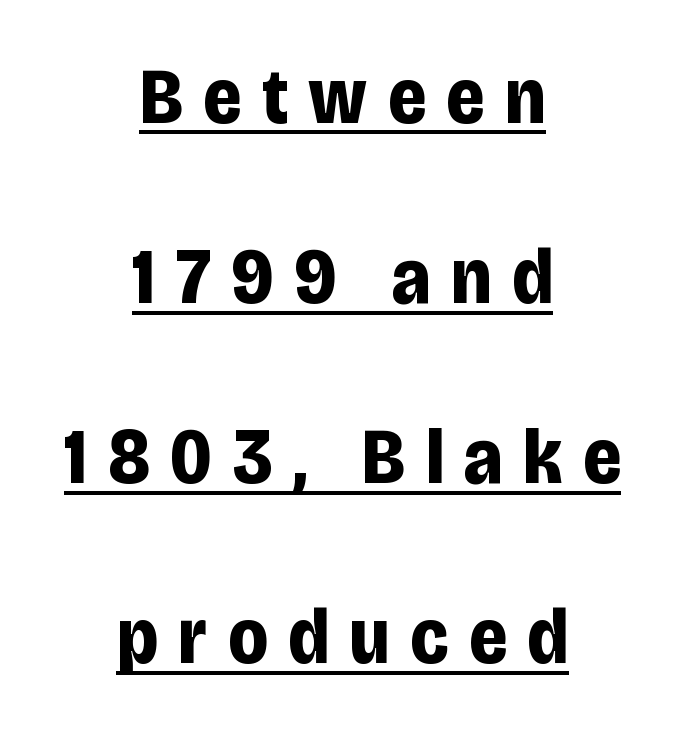
{"serif": "no", "italic": "no", "bold": "yes", "weight": "bold", "width": "condensed", "stroke_contrast": "low", "x_height": "large", "monospaced": "no", "underline": "yes", "align": "center", "line_spacing": "loose", "line_spacing_ratio": 2.28, "letter_spacing": "wide", "letter_spacing_em": 0.26, "glyph_px": 79}
